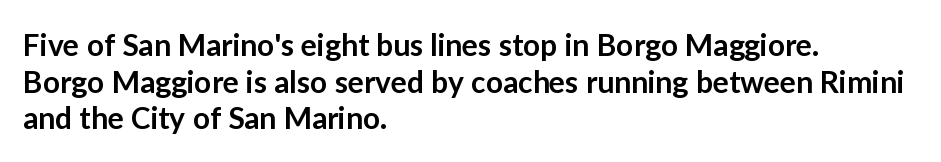
Q: Is the text bold? A: Semi-bold.
Q: Is the text italic (slanted)? A: No, it is upright.
Q: Is the typeface a serif or a sans-serif typeface? A: Sans-serif.
Q: Is the text underlined? A: No.
Q: How is the paragraph aligned? A: Left-aligned.
Q: Is the spacing between letters normal or unusually wide? A: Normal.
Q: Width (condensed, normal, or wide)? A: Normal.
Q: Stroke contrast? A: Low.
Q: x-height? A: Medium.
Q: Monospaced? A: No.
